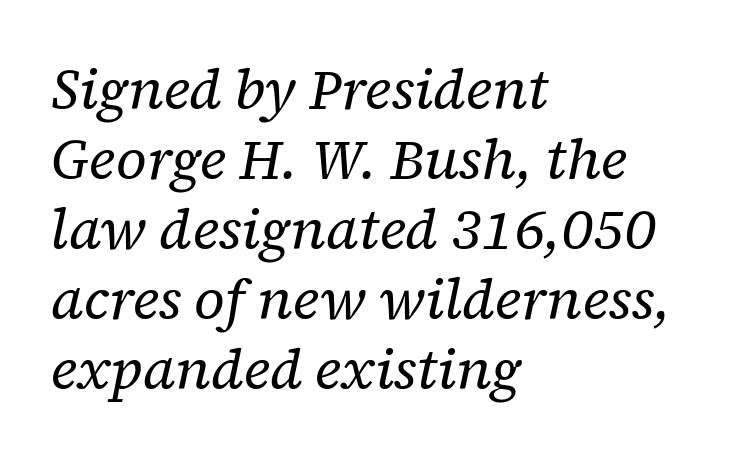
{"serif": "yes", "italic": "yes", "lean": "right", "slant_degrees": 12, "bold": "no", "weight": "regular", "width": "normal", "stroke_contrast": "low", "x_height": "medium", "monospaced": "no", "underline": "no", "align": "left", "line_spacing": "normal", "line_spacing_ratio": 1.25, "letter_spacing": "normal", "letter_spacing_em": 0.0, "glyph_px": 56}
